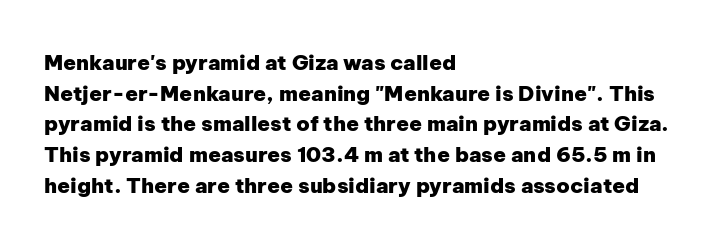
Q: Is the text bold? A: Yes.
Q: Is the text italic (slanted)? A: No, it is upright.
Q: Is the text underlined? A: No.
Q: How is the paragraph aligned? A: Left-aligned.
Q: Is the spacing between letters normal or unusually wide? A: Normal.
Q: Is the spacing between lines tight, normal or loose? A: Normal.
